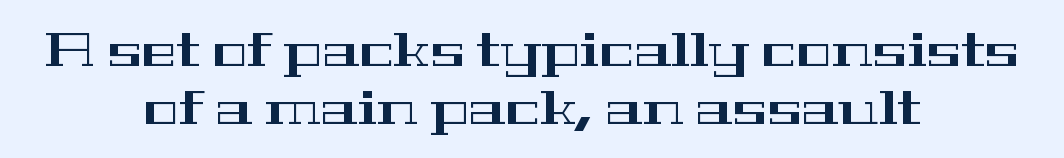
{"serif": "yes", "italic": "no", "width": "wide", "stroke_contrast": "high", "x_height": "medium", "monospaced": "no", "underline": "no", "align": "center", "line_spacing_ratio": 1.24, "letter_spacing": "normal", "letter_spacing_em": 0.0, "glyph_px": 47}
